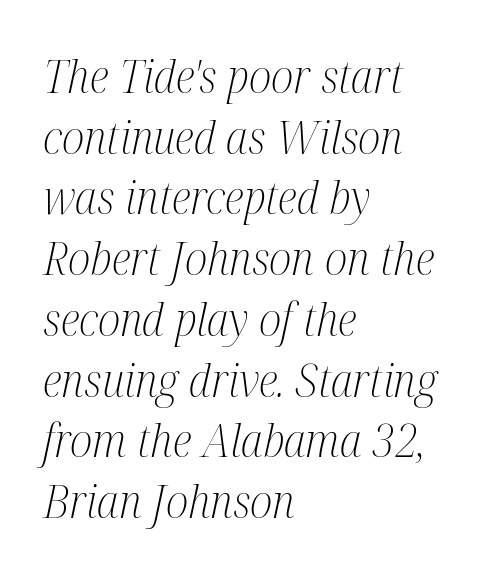
{"serif": "yes", "italic": "yes", "lean": "right", "slant_degrees": 12, "bold": "no", "weight": "light", "width": "condensed", "stroke_contrast": "medium", "x_height": "medium", "monospaced": "no", "underline": "no", "align": "left", "line_spacing": "normal", "line_spacing_ratio": 1.32, "letter_spacing": "normal", "letter_spacing_em": 0.0, "glyph_px": 46}
